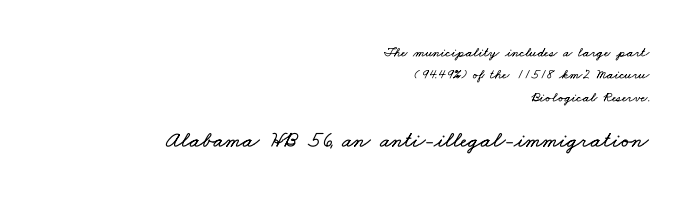
The image shows 23 px text type; set right-aligned, normal line spacing (1.59x), normal letter spacing, not underlined; the second (bottom) block is 1.64x larger.
